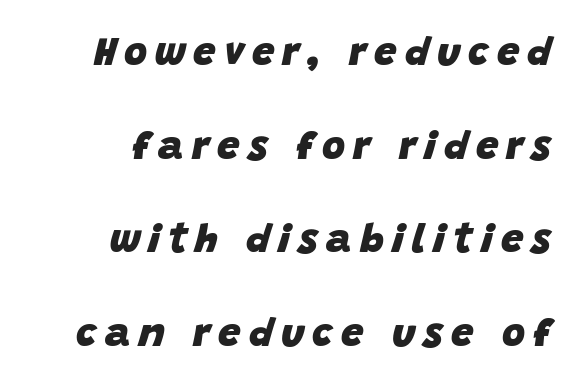
The line texture is sparse and dotted thanks to wide tracking. Look at the stroke-to-counter ratio: heavy, a bold. Glance below the letters and you will spot only blank space. Think of a printed novel: that variable character pitch is what you see here. In terms of leading, this rendering errs on the spacious side. Looking at the ascenders, they clearly lean.
